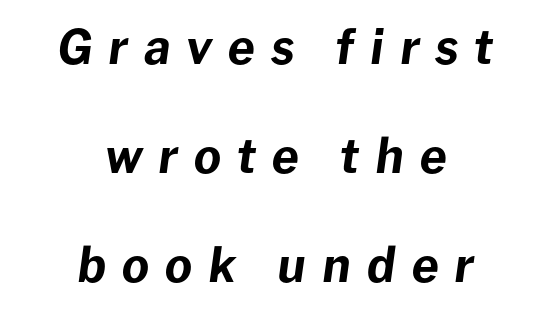
The image shows 47 px bold type, italic (leaning right); set centered, loose line spacing (2.32x), unusually wide letter spacing (+0.34 em), not underlined; low stroke contrast and a medium x-height.
